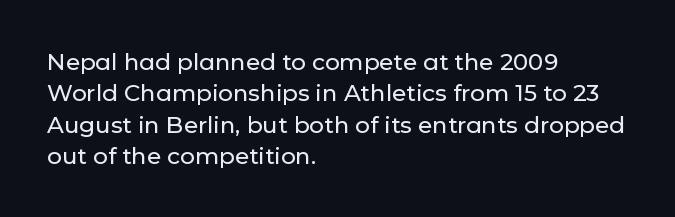
Q: Is the text italic (slanted)? A: No, it is upright.
Q: Is the text underlined? A: No.
Q: How is the paragraph aligned? A: Left-aligned.
Q: Is the spacing between letters normal or unusually wide? A: Normal.
Q: Is the spacing between lines tight, normal or loose? A: Normal.
